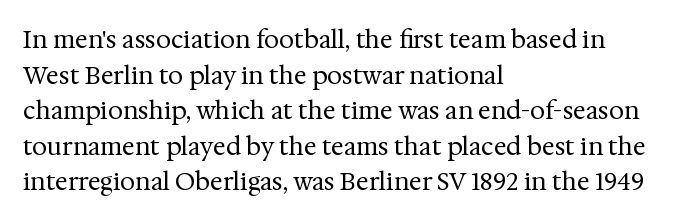
Q: Is the text bold? A: No.
Q: Is the text italic (slanted)? A: No, it is upright.
Q: Is the text underlined? A: No.
Q: How is the paragraph aligned? A: Left-aligned.
Q: Is the spacing between letters normal or unusually wide? A: Normal.
Q: Is the spacing between lines tight, normal or loose? A: Normal.
